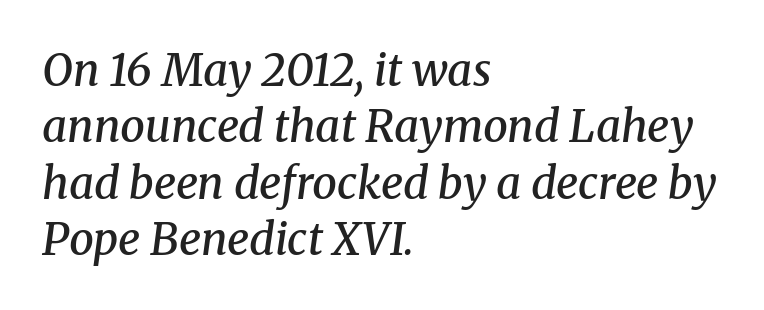
{"serif": "yes", "italic": "yes", "lean": "right", "slant_degrees": 8, "bold": "semi", "weight": "semibold", "width": "normal", "stroke_contrast": "medium", "x_height": "medium", "monospaced": "no", "underline": "no", "align": "left", "line_spacing": "normal", "line_spacing_ratio": 1.28, "letter_spacing": "normal", "letter_spacing_em": 0.0, "glyph_px": 44}
